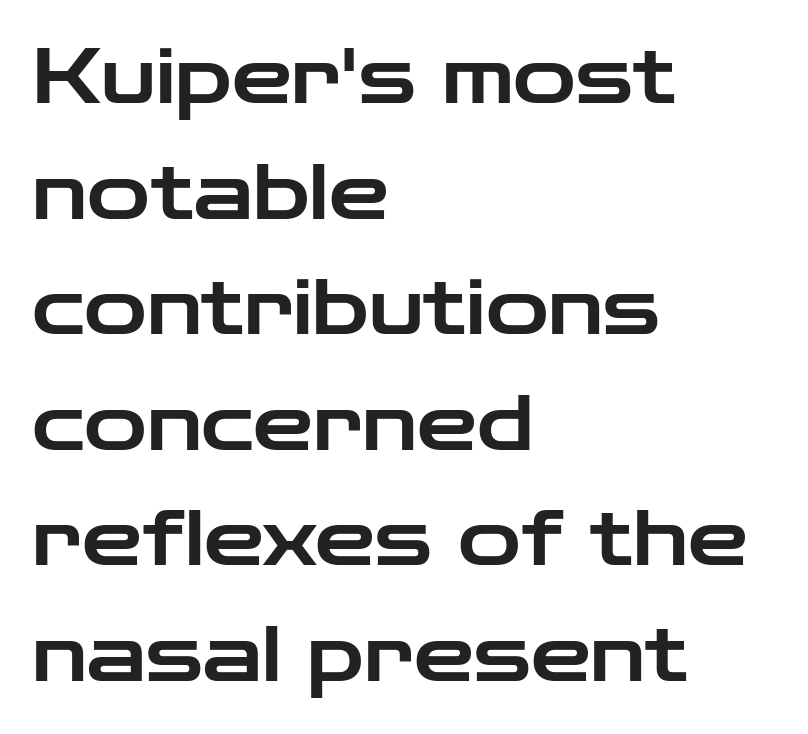
Characters remain perfectly vertical along every line. Compared with typical body copy, the letter spacing here is the same. Here the designer chose a conventional face with non-uniform glyph widths. How would I describe the line gaps? Plain and ordinary. Classification — sans serif.
